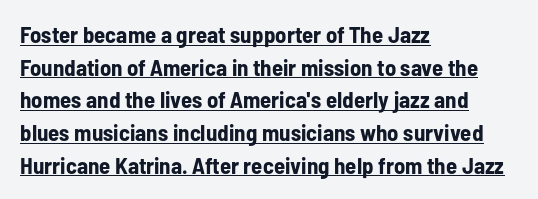
Q: Is the text bold? A: Yes.
Q: Is the text italic (slanted)? A: No, it is upright.
Q: Is the text underlined? A: Yes.
Q: How is the paragraph aligned? A: Left-aligned.
Q: Is the spacing between letters normal or unusually wide? A: Normal.
Q: Is the spacing between lines tight, normal or loose? A: Normal.
